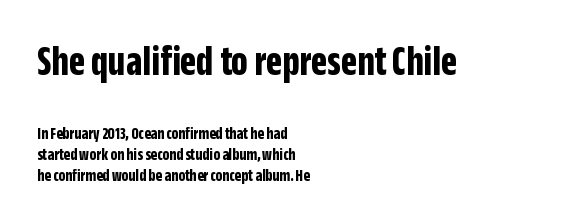
Q: Is the text bold? A: Yes.
Q: Is the text italic (slanted)? A: No, it is upright.
Q: Is the typeface a serif or a sans-serif typeface? A: Sans-serif.
Q: Is the text underlined? A: No.
Q: How is the paragraph aligned? A: Left-aligned.
Q: Is the spacing between letters normal or unusually wide? A: Normal.
Q: Which block of text is set in a larger size, the first (top) or the second (bottom)? A: The first (top) one.
Q: Width (condensed, normal, or wide)? A: Condensed.
Q: Stroke contrast? A: Low.
Q: x-height? A: Large.
Q: Monospaced? A: No.
